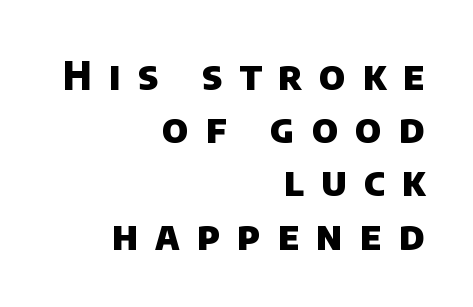
Q: Is the text bold? A: Yes.
Q: Is the typeface a serif or a sans-serif typeface? A: Sans-serif.
Q: Is the text underlined? A: No.
Q: How is the paragraph aligned? A: Right-aligned.
Q: Is the spacing between letters normal or unusually wide? A: Unusually wide.
Q: Is the spacing between lines tight, normal or loose? A: Normal.
Q: Width (condensed, normal, or wide)? A: Normal.
Q: Stroke contrast? A: Low.
Q: x-height? A: Large.
Q: Monospaced? A: No.
